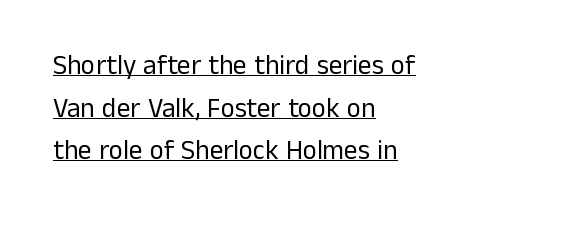
{"italic": "no", "bold": "no", "underline": "yes", "align": "left", "line_spacing": "normal", "line_spacing_ratio": 1.58, "letter_spacing": "normal", "letter_spacing_em": 0.0, "glyph_px": 27}
